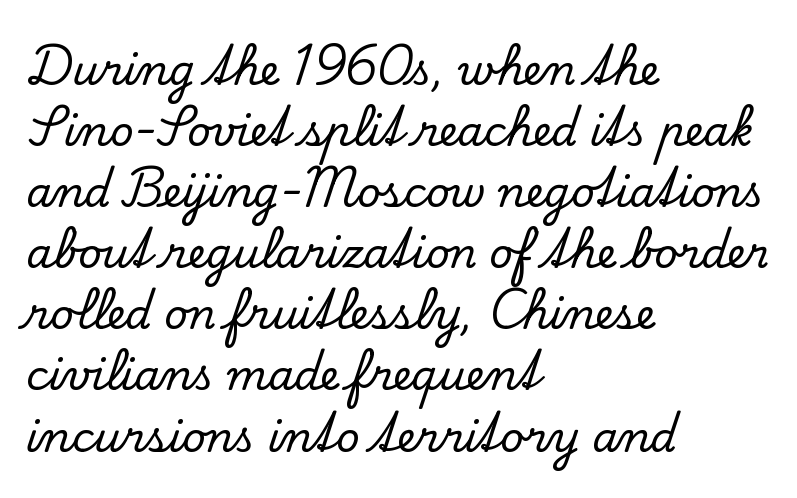
{"serif": "yes", "width": "normal", "stroke_contrast": "low", "x_height": "small", "monospaced": "no", "underline": "no", "align": "left", "line_spacing": "normal", "line_spacing_ratio": 1.49, "letter_spacing": "normal", "letter_spacing_em": 0.0, "glyph_px": 41}
